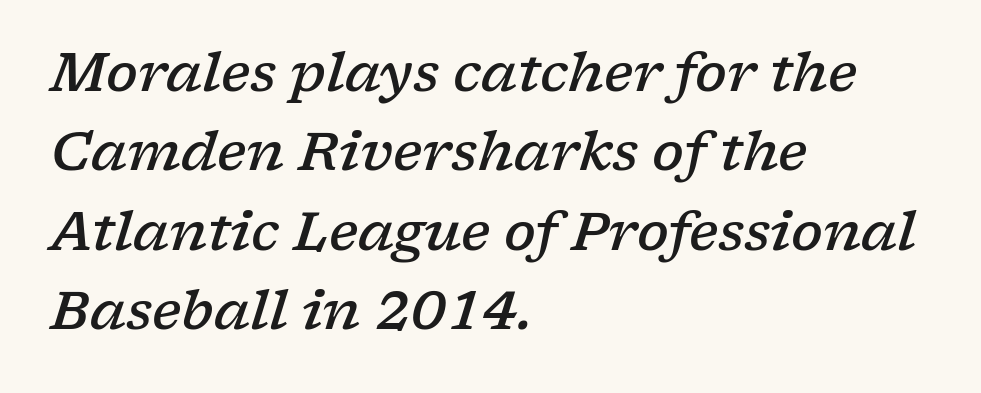
The image shows 53 px semibold, wide serif type, italic (leaning right); set left-aligned, normal line spacing (1.5x), normal letter spacing, not underlined; low stroke contrast and a medium x-height.
